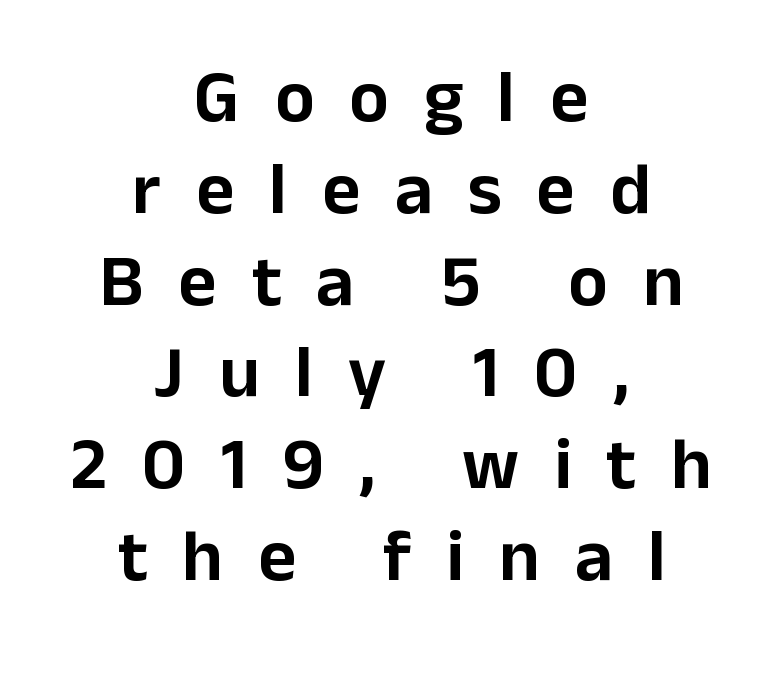
The rendering shows plain stroke endings on the letterforms — a sans-serif design. Typeset on center — no edge is straight. Anything drawn beneath the words? Only blank space. A typesetter would call this heavily tracked-out type. The lettering holds an erect, upright posture throughout.
